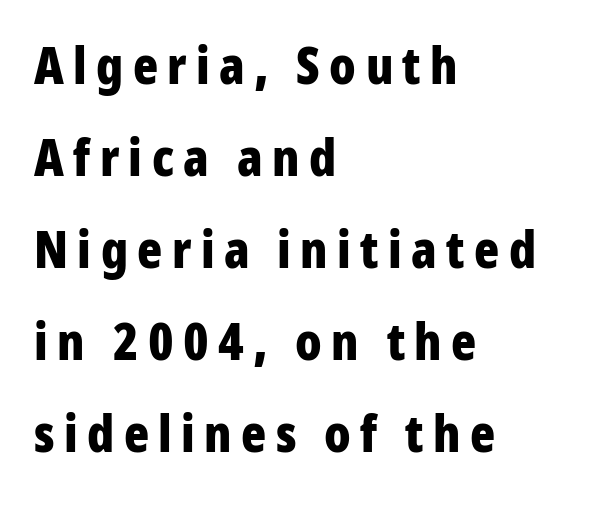
The passage shown is emphatically bold. A typesetter would call this proportional, since set widths differ per character. Rendered with straight, roman letterforms. Note: no serifs on the glyphs. Check the space under the baseline: it is left empty.
